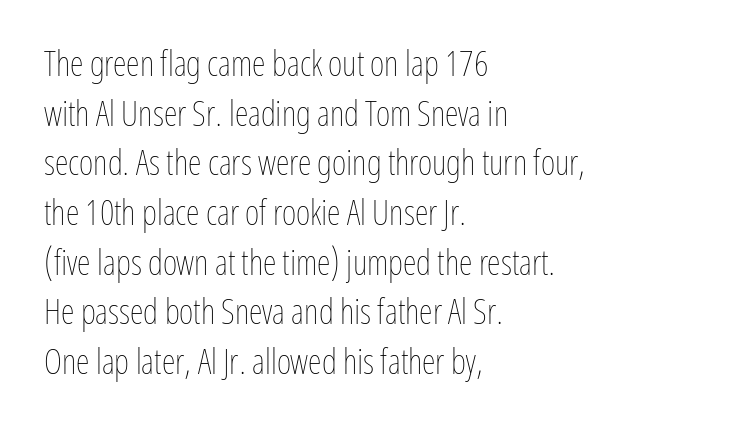
Every row of glyphs begins at an identical x-position on the left. You can tell it's not italic because the verticals are truly vertical. Is this a heavy cut? Hardly; it is regular or lighter. Reading down the column, the eye jumps a familiar distance to each next line. Words appear dense and cohesive because spacing is normal.
